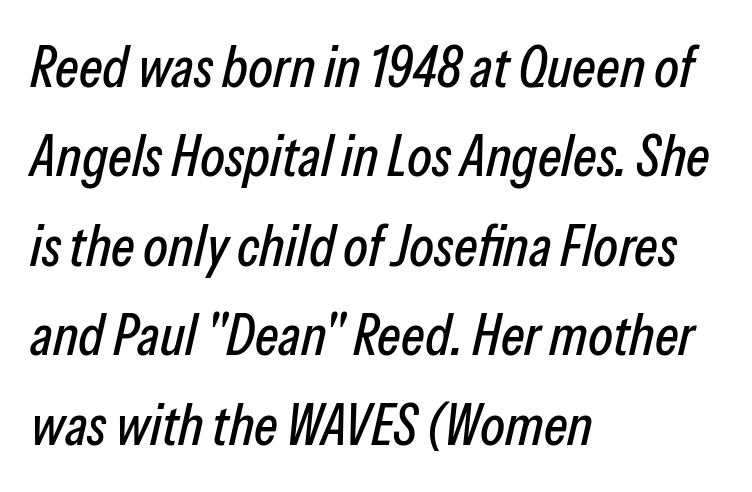
{"italic": "yes", "lean": "right", "slant_degrees": 13, "width": "condensed", "stroke_contrast": "low", "x_height": "medium", "monospaced": "no", "underline": "no", "align": "left", "line_spacing": "normal", "line_spacing_ratio": 1.57, "letter_spacing": "normal", "letter_spacing_em": 0.0, "glyph_px": 57}
